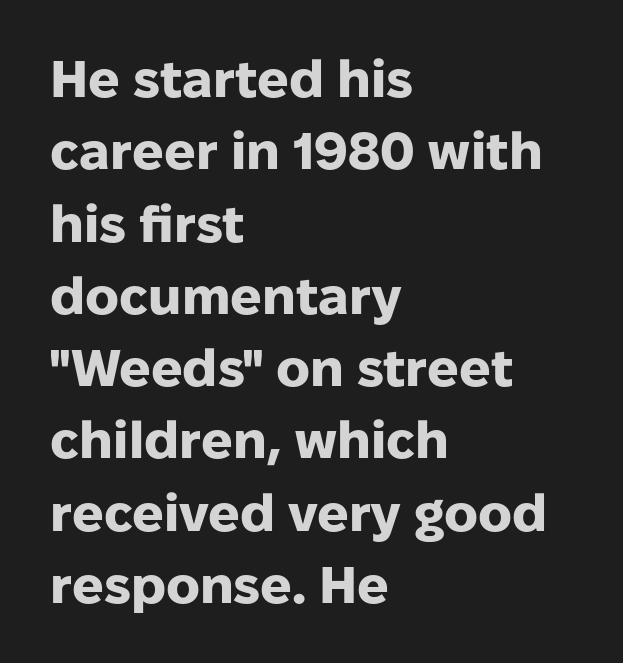
The image shows 52 px heavy sans-serif type, upright; set left-aligned, normal line spacing (1.39x), normal letter spacing, not underlined; low stroke contrast and a medium x-height.
